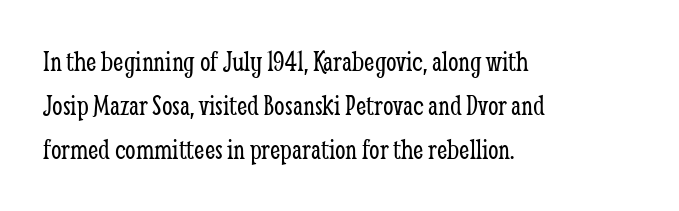
Underlining? Definitely not there. These lines stack with their left ends in a neat column. Spacing between characters is what you'd get straight out of the box. These lines are rendered in a variable-pitch font. Stroke thickness stays within the range of a standard reading face or lighter.
